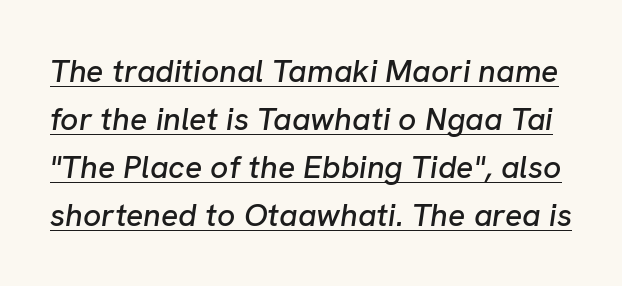
Each letter keeps its own natural width here, so spacing adapts to shape. This rendering features underlined lettering. Characters are canted at an angle relative to the baseline's perpendicular. Vertical spacing — default. Between one letter and the next there's only the usual sliver of space.
